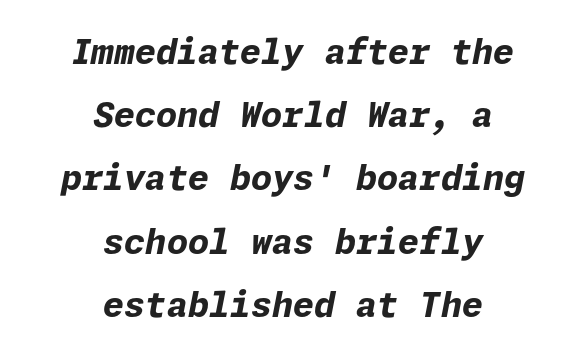
Q: Is the text bold? A: Yes.
Q: Is the text italic (slanted)? A: Yes, it leans right by about 11 degrees.
Q: Is the text underlined? A: No.
Q: How is the paragraph aligned? A: Centered.
Q: Is the spacing between letters normal or unusually wide? A: Normal.
Q: Width (condensed, normal, or wide)? A: Normal.
Q: Stroke contrast? A: Low.
Q: x-height? A: Medium.
